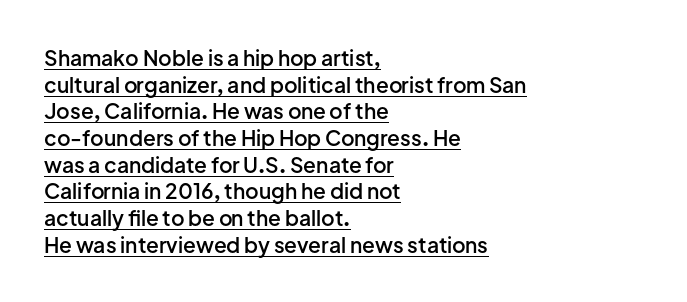
Q: Is the text bold? A: Semi-bold.
Q: Is the text italic (slanted)? A: No, it is upright.
Q: Is the text underlined? A: Yes.
Q: How is the paragraph aligned? A: Left-aligned.
Q: Is the spacing between letters normal or unusually wide? A: Normal.
Q: Is the spacing between lines tight, normal or loose? A: Normal.
